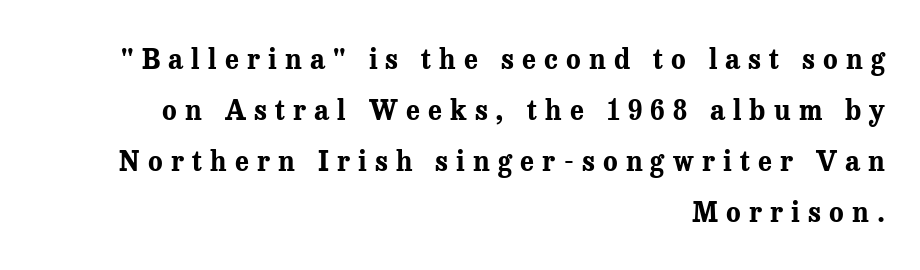
Posture: straight, roman, zero tilt. All the whitespace from short lines collects on the left. Honestly, there is no underline to notice here at all. Here the glyphs are tracked loosely, breaking word shapes into spaced letters. Pretty heavy lettering here — definitely bold.
